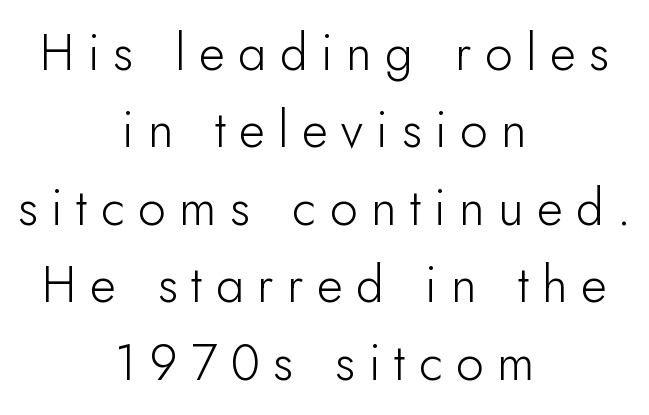
Q: Is the text bold? A: No.
Q: Is the text italic (slanted)? A: No, it is upright.
Q: Is the typeface a serif or a sans-serif typeface? A: Sans-serif.
Q: Is the text underlined? A: No.
Q: How is the paragraph aligned? A: Centered.
Q: Is the spacing between letters normal or unusually wide? A: Unusually wide.
Q: Is the spacing between lines tight, normal or loose? A: Normal.
Q: Width (condensed, normal, or wide)? A: Normal.
Q: Stroke contrast? A: Low.
Q: x-height? A: Small.
Q: Monospaced? A: No.
